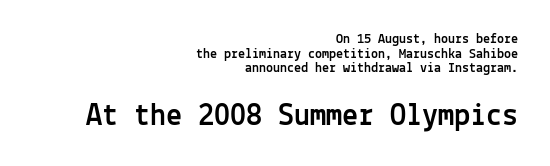
{"serif": "no", "italic": "no", "width": "normal", "x_height": "medium", "monospaced": "yes", "underline": "no", "align": "right", "line_spacing": "tight", "line_spacing_ratio": 1.04, "letter_spacing": "normal", "letter_spacing_em": 0.0, "larger_block": "second", "size_ratio": 2.29, "glyph_px": 32}
